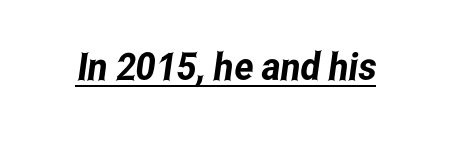
{"serif": "no", "width": "condensed", "stroke_contrast": "low", "x_height": "medium", "monospaced": "no", "underline": "yes", "letter_spacing": "normal", "letter_spacing_em": 0.0, "glyph_px": 38}
